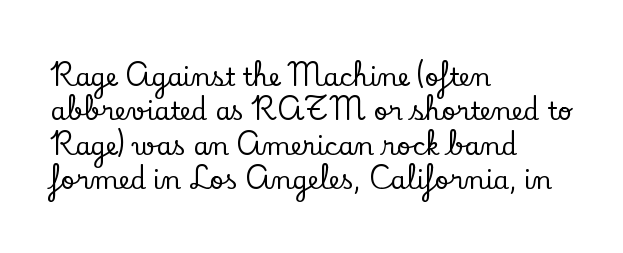
Q: Is the text italic (slanted)? A: No, it is upright.
Q: Is the text underlined? A: No.
Q: How is the paragraph aligned? A: Left-aligned.
Q: Is the spacing between letters normal or unusually wide? A: Normal.
Q: Is the spacing between lines tight, normal or loose? A: Normal.
